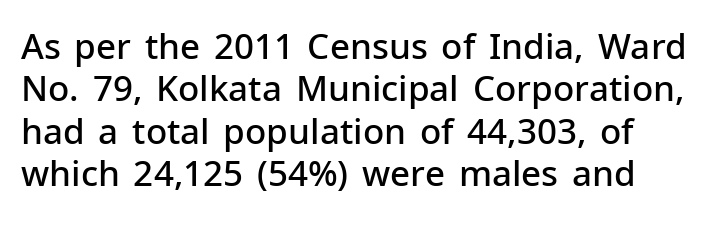
{"serif": "no", "italic": "no", "bold": "semi", "weight": "semibold", "width": "normal", "stroke_contrast": "low", "x_height": "medium", "monospaced": "no", "underline": "no", "line_spacing_ratio": 1.21, "letter_spacing": "normal", "letter_spacing_em": 0.0, "glyph_px": 35}
